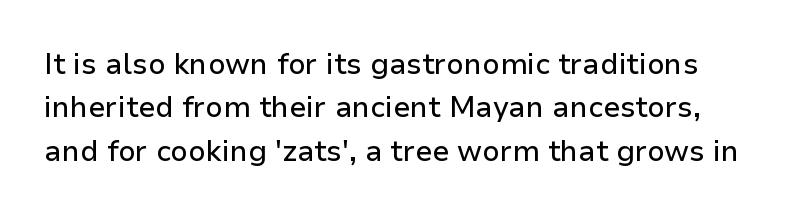
The image shows 29 px sans-serif type, upright; set normal line spacing (1.5x), normal letter spacing, not underlined; low stroke contrast and a medium x-height.
